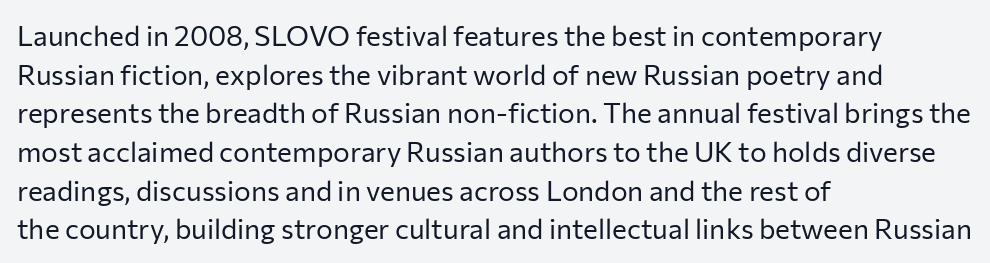
The image shows 28 px regular-weight sans-serif type, upright; set left-aligned, normal line spacing (1.38x), normal letter spacing, not underlined; low stroke contrast and a medium x-height.
